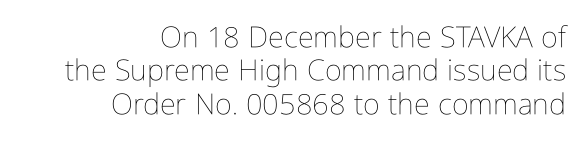
Q: Is the text bold? A: No.
Q: Is the text italic (slanted)? A: No, it is upright.
Q: Is the text underlined? A: No.
Q: How is the paragraph aligned? A: Right-aligned.
Q: Is the spacing between letters normal or unusually wide? A: Normal.
Q: Is the spacing between lines tight, normal or loose? A: Tight.
Q: Width (condensed, normal, or wide)? A: Condensed.
Q: Stroke contrast? A: Low.
Q: x-height? A: Medium.
Q: Monospaced? A: No.
